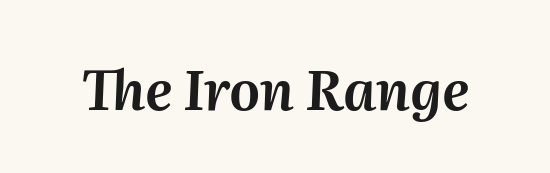
The gap between lines stays unmarked. Note the varied advance widths — an 'i' is clearly narrower than an 'm'. Letter spacing: default. The rendering applies a slant to the glyphs.
